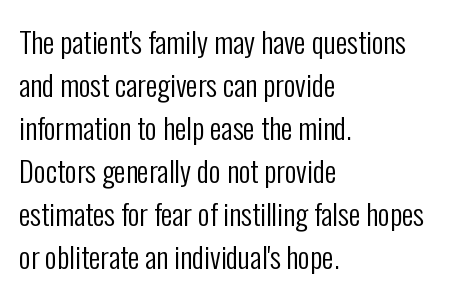
Q: Is the text bold? A: No.
Q: Is the text italic (slanted)? A: No, it is upright.
Q: Is the typeface a serif or a sans-serif typeface? A: Sans-serif.
Q: Is the text underlined? A: No.
Q: How is the paragraph aligned? A: Left-aligned.
Q: Is the spacing between letters normal or unusually wide? A: Normal.
Q: Is the spacing between lines tight, normal or loose? A: Normal.
Q: Width (condensed, normal, or wide)? A: Condensed.
Q: Stroke contrast? A: Low.
Q: x-height? A: Medium.
Q: Monospaced? A: No.
